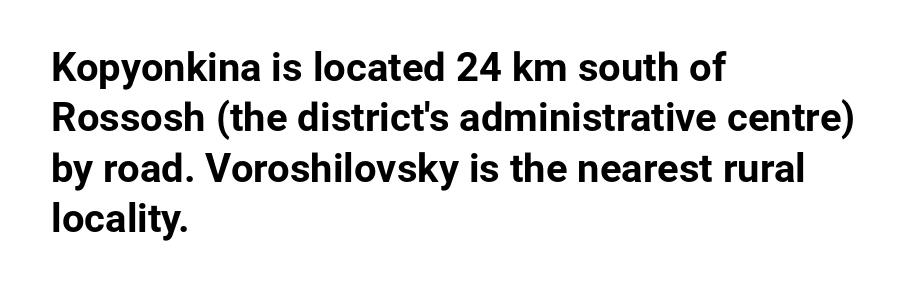
Q: Is the text bold? A: Yes.
Q: Is the text italic (slanted)? A: No, it is upright.
Q: Is the typeface a serif or a sans-serif typeface? A: Sans-serif.
Q: Is the text underlined? A: No.
Q: How is the paragraph aligned? A: Left-aligned.
Q: Is the spacing between letters normal or unusually wide? A: Normal.
Q: Is the spacing between lines tight, normal or loose? A: Normal.
Q: Width (condensed, normal, or wide)? A: Normal.
Q: Stroke contrast? A: Low.
Q: x-height? A: Medium.
Q: Monospaced? A: No.
